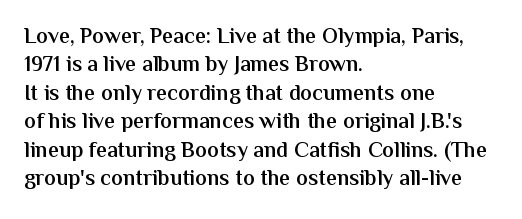
{"italic": "no", "bold": "semi", "underline": "no", "align": "left", "line_spacing": "normal", "line_spacing_ratio": 1.29, "letter_spacing": "normal", "letter_spacing_em": 0.0, "glyph_px": 22}
